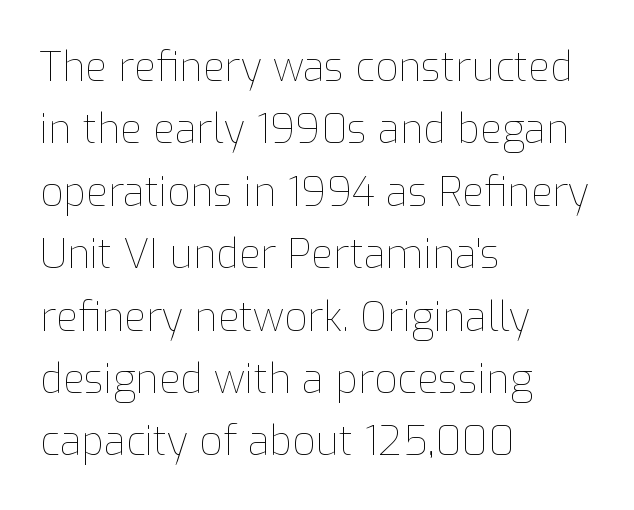
The image shows 40 px thin type, upright; set left-aligned, normal line spacing (1.56x), normal letter spacing, not underlined; low stroke contrast and a medium x-height.
